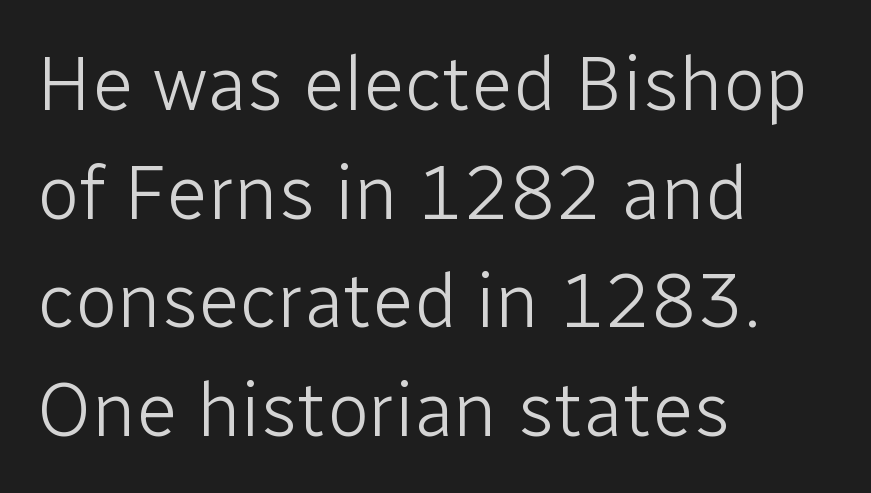
The image shows 77 px light sans-serif type, upright; set left-aligned, normal line spacing (1.41x), normal letter spacing, not underlined; low stroke contrast and a medium x-height.
